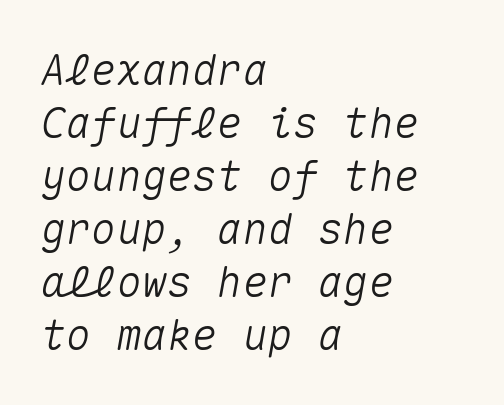
The image shows 42 px text type, italic (leaning right), monospaced; set left-aligned, normal line spacing (1.26x), normal letter spacing, not underlined; medium stroke contrast and a medium x-height.
